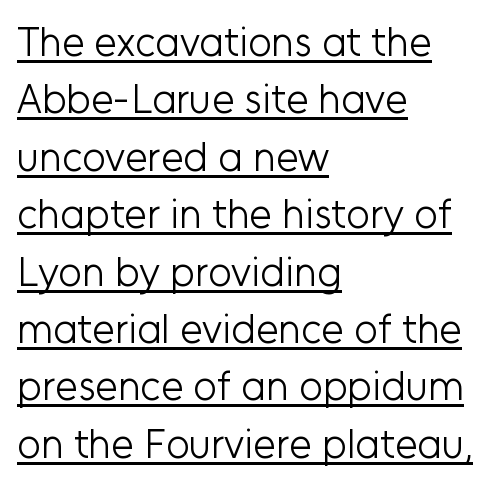
The image shows 41 px light sans-serif type, upright; set left-aligned, normal line spacing (1.4x), normal letter spacing, underlined; low stroke contrast and a medium x-height.
